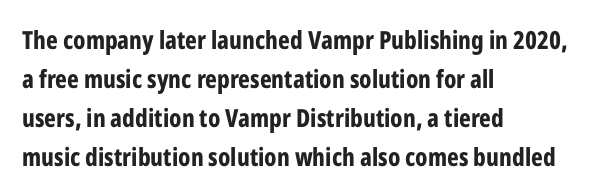
Q: Is the text bold? A: Yes.
Q: Is the text italic (slanted)? A: No, it is upright.
Q: Is the text underlined? A: No.
Q: How is the paragraph aligned? A: Left-aligned.
Q: Is the spacing between letters normal or unusually wide? A: Normal.
Q: Is the spacing between lines tight, normal or loose? A: Normal.
